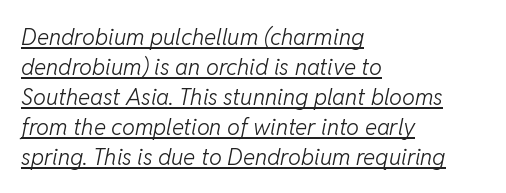
The image shows 23 px text type, italic (leaning right); set left-aligned, normal line spacing (1.3x), normal letter spacing, underlined.
